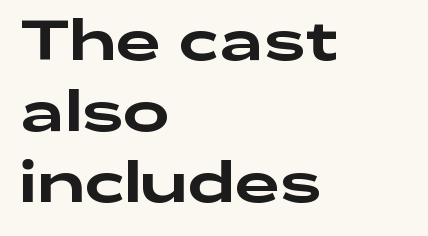
{"serif": "no", "italic": "no", "width": "wide", "stroke_contrast": "low", "x_height": "medium", "monospaced": "no", "underline": "no", "align": "left", "line_spacing": "normal", "line_spacing_ratio": 1.27, "letter_spacing": "normal", "letter_spacing_em": 0.0, "glyph_px": 56}
